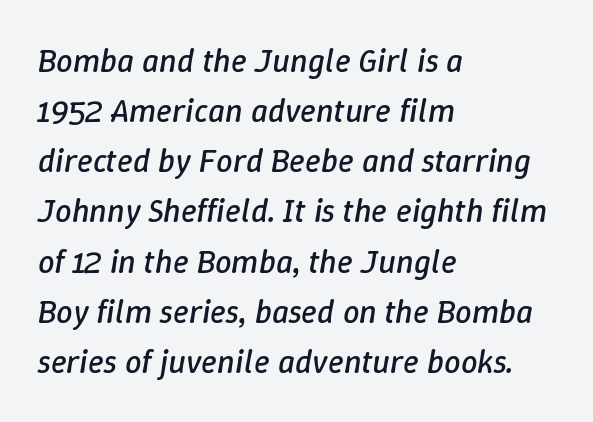
Horizontal alignment here is leftward, the default for most running prose. Nobody touched the tracking dial on this one. Each row of text sits above clean, open space. Bold? No — there's no thickening of the strokes.
